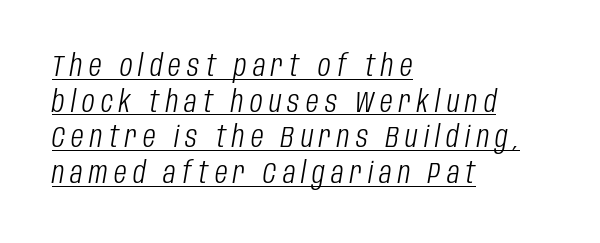
The typesetter chose a ragged-right arrangement here. Underline: present. These lines have a slow, spaced-out rhythm from letter to letter. The axis of the letterforms is tilted away from vertical. This sample has the flowing, uneven cadence of proportional lettering.
